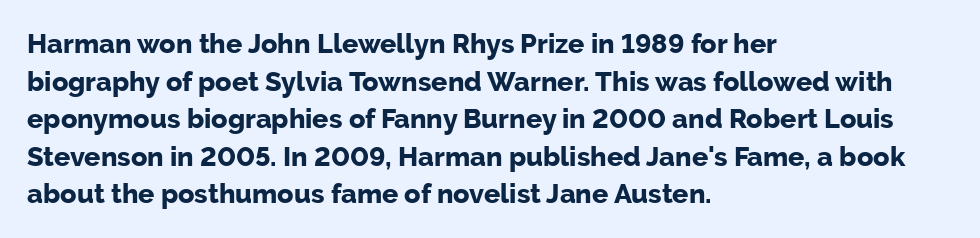
The image shows 27 px bold type, upright; set left-aligned, normal line spacing (1.39x), normal letter spacing, not underlined.
